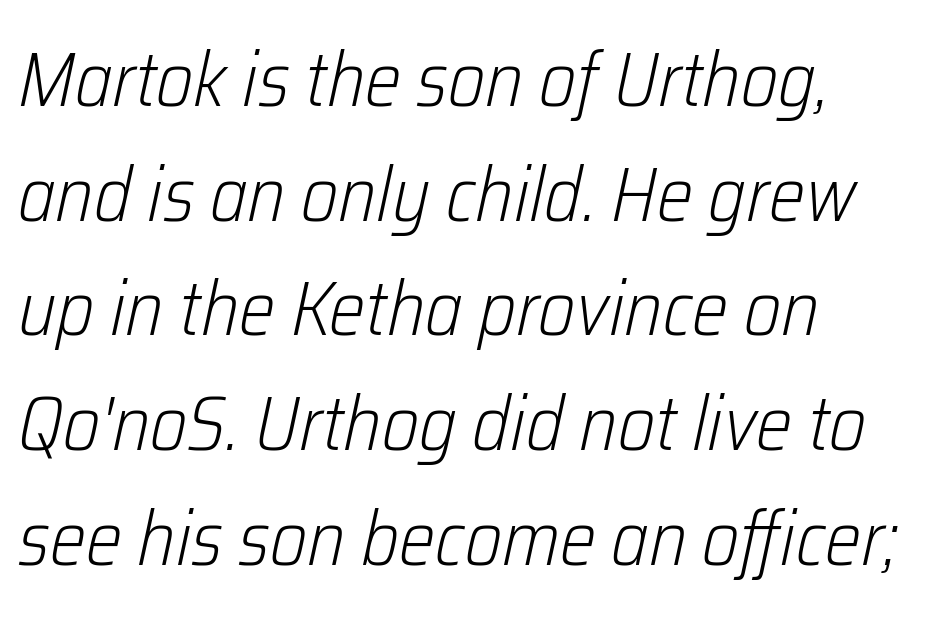
The image shows 77 px light, condensed type, italic (leaning right); set normal line spacing (1.49x), normal letter spacing, not underlined; low stroke contrast and a medium x-height.
